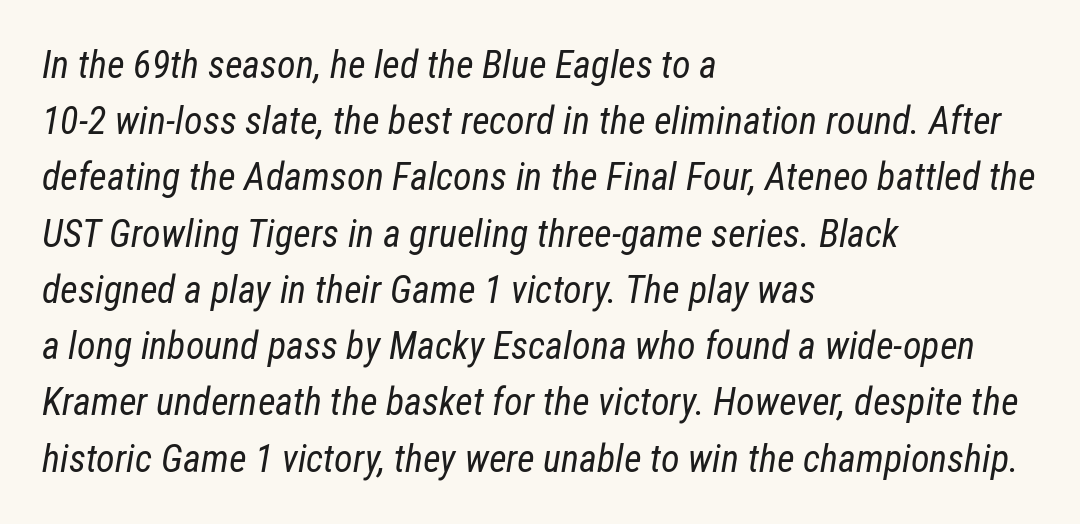
{"italic": "yes", "lean": "right", "slant_degrees": 12, "bold": "no", "weight": "regular", "width": "condensed", "stroke_contrast": "low", "x_height": "medium", "monospaced": "no", "underline": "no", "align": "left", "line_spacing": "normal", "line_spacing_ratio": 1.48, "letter_spacing": "normal", "letter_spacing_em": 0.0, "glyph_px": 38}
